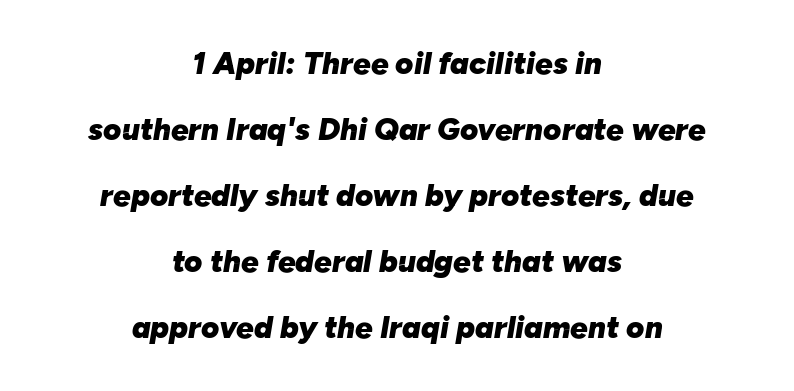
Q: Is the text bold? A: Yes.
Q: Is the text italic (slanted)? A: Yes, it leans right by about 10 degrees.
Q: Is the text underlined? A: No.
Q: How is the paragraph aligned? A: Centered.
Q: Is the spacing between letters normal or unusually wide? A: Normal.
Q: Is the spacing between lines tight, normal or loose? A: Loose.
Q: Width (condensed, normal, or wide)? A: Normal.
Q: Stroke contrast? A: Low.
Q: x-height? A: Medium.
Q: Monospaced? A: No.
